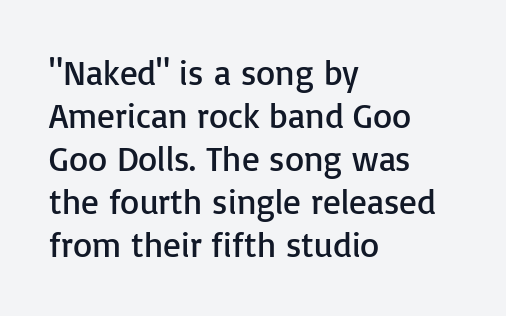
The image shows 35 px regular-weight sans-serif type, upright; set left-aligned, line spacing 1.23x, normal letter spacing, not underlined; low stroke contrast and a medium x-height.
